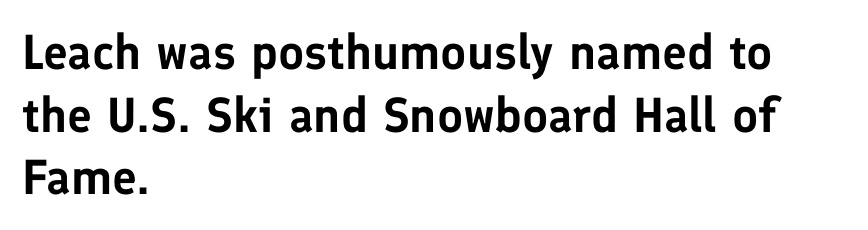
{"serif": "no", "italic": "no", "width": "normal", "stroke_contrast": "low", "x_height": "medium", "monospaced": "no", "underline": "no", "align": "left", "line_spacing": "normal", "line_spacing_ratio": 1.28, "letter_spacing": "normal", "letter_spacing_em": 0.0, "glyph_px": 49}
